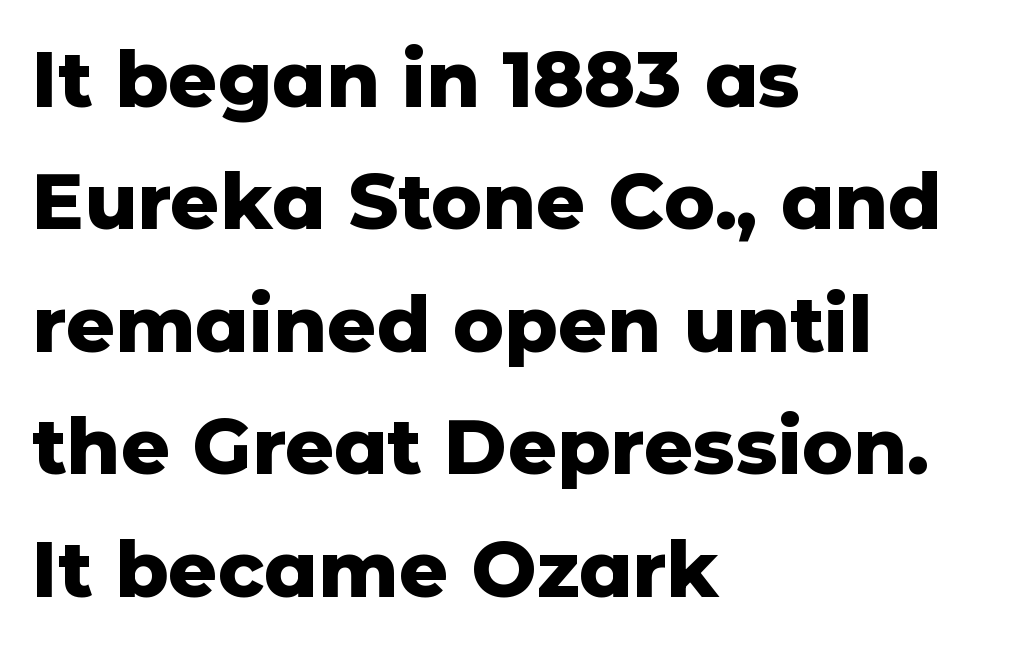
Q: Is the text bold? A: Yes.
Q: Is the text italic (slanted)? A: No, it is upright.
Q: Is the typeface a serif or a sans-serif typeface? A: Sans-serif.
Q: Is the text underlined? A: No.
Q: How is the paragraph aligned? A: Left-aligned.
Q: Is the spacing between letters normal or unusually wide? A: Normal.
Q: Is the spacing between lines tight, normal or loose? A: Normal.
Q: Width (condensed, normal, or wide)? A: Normal.
Q: Stroke contrast? A: Low.
Q: x-height? A: Medium.
Q: Monospaced? A: No.
